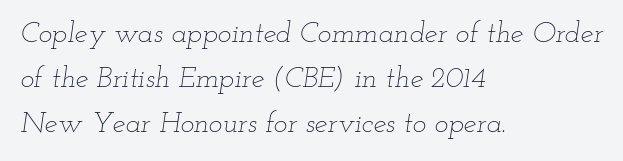
The image shows 29 px thin, wide type, italic (leaning right); set left-aligned, normal line spacing (1.56x), normal letter spacing, not underlined; low stroke contrast and a small x-height.
